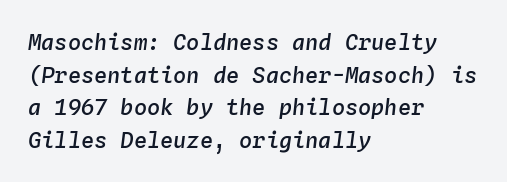
{"italic": "yes", "lean": "right", "slant_degrees": 4, "bold": "semi", "underline": "no", "align": "left", "line_spacing": "normal", "line_spacing_ratio": 1.48, "letter_spacing": "normal", "letter_spacing_em": 0.0, "glyph_px": 22}
